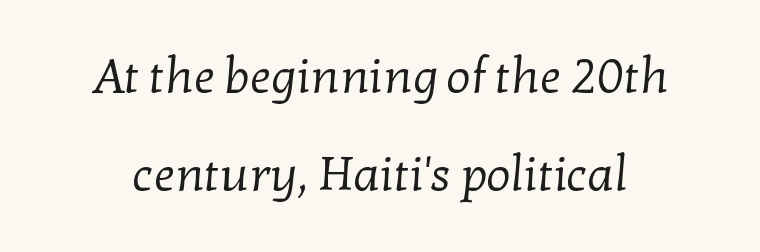
{"serif": "yes", "bold": "no", "weight": "regular", "width": "normal", "stroke_contrast": "low", "x_height": "medium", "monospaced": "no", "underline": "no", "line_spacing": "loose", "line_spacing_ratio": 2.04, "letter_spacing": "normal", "letter_spacing_em": 0.0, "glyph_px": 48}
